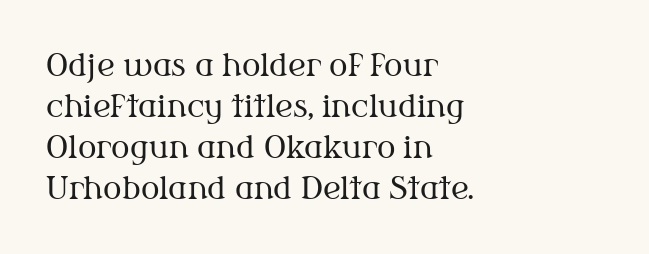
The image shows 31 px regular-weight serif type, upright; set left-aligned, normal line spacing (1.32x), normal letter spacing, not underlined; medium stroke contrast and a medium x-height.
